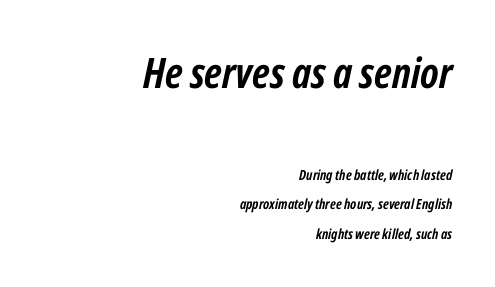
{"italic": "yes", "lean": "right", "slant_degrees": 12, "bold": "yes", "weight": "semibold", "width": "condensed", "stroke_contrast": "low", "x_height": "medium", "monospaced": "no", "underline": "no", "align": "right", "line_spacing": "loose", "line_spacing_ratio": 2.1, "letter_spacing": "normal", "letter_spacing_em": 0.0, "larger_block": "first", "size_ratio": 3.0, "glyph_px": 42}
